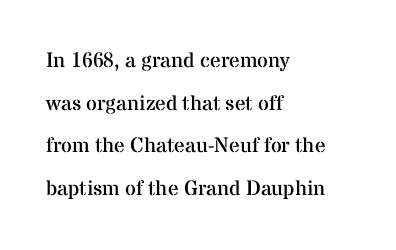
Q: Is the text bold? A: No.
Q: Is the text italic (slanted)? A: No, it is upright.
Q: Is the text underlined? A: No.
Q: How is the paragraph aligned? A: Left-aligned.
Q: Is the spacing between letters normal or unusually wide? A: Normal.
Q: Is the spacing between lines tight, normal or loose? A: Loose.
